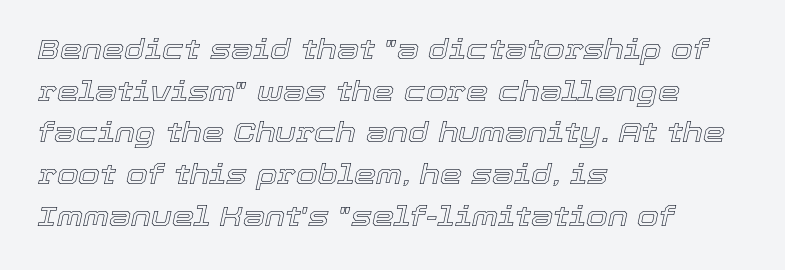
{"italic": "yes", "lean": "right", "slant_degrees": 12, "width": "normal", "x_height": "medium", "monospaced": "no", "underline": "no", "align": "left", "line_spacing": "normal", "line_spacing_ratio": 1.49, "letter_spacing": "normal", "letter_spacing_em": 0.0, "glyph_px": 28}
